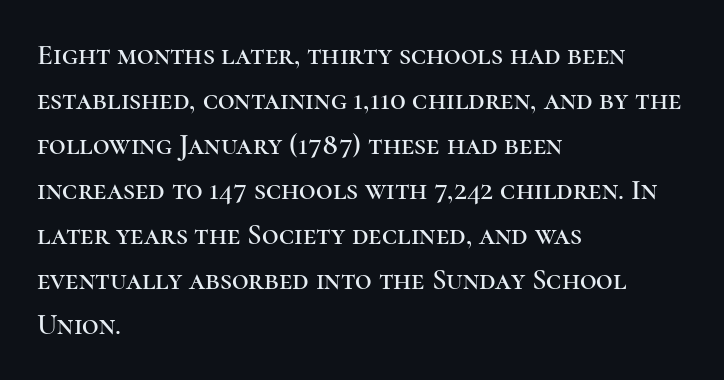
Little horizontal feet cap the strokes, marking this as serif type. One glance says typical: line gaps are just what's usual. Unlike italic type, these characters show no tilt at all. These lines are set flush left with a ragged right edge. Varying glyph widths throughout — classic text-font behaviour. Look at the tracking — it's just the regular setting, nothing added.
